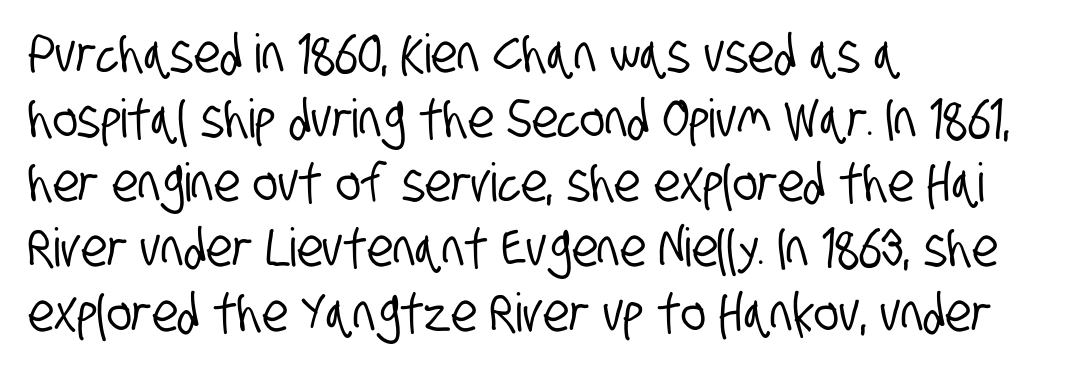
The image shows 53 px condensed sans-serif type; set left-aligned, line spacing 1.22x, normal letter spacing, not underlined; low stroke contrast and a large x-height.
